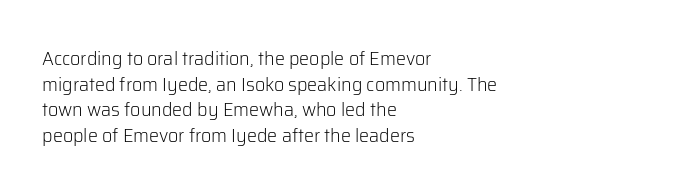
The weight would be labelled regular, book, light, or lighter still. Tall strokes in this sample are plumb rather than angled. These lines stack with their left ends in a neat column. Unmarked baselines from the first word to the last. Regular leading. A typesetter would call this zero additional tracking.
